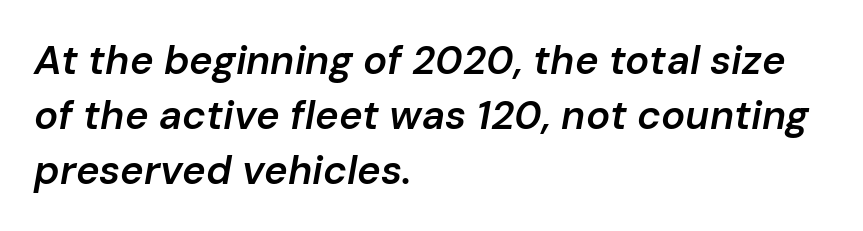
Caption: multi-line text, flush left, ragged right. These lines are rendered in a variable-pitch font. What weight is shown? A semibold, between regular and bold. Characters are canted at an angle relative to the baseline's perpendicular. Leading matches the norm, producing a regular column.
